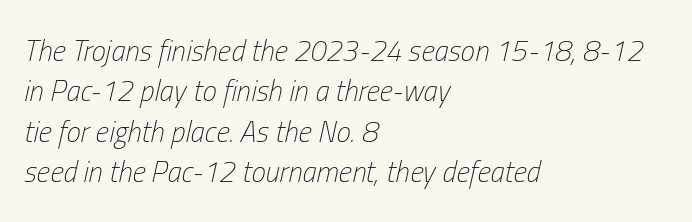
The image shows 29 px light, condensed type, italic (leaning right); set left-aligned, normal line spacing (1.39x), normal letter spacing, not underlined; low stroke contrast and a medium x-height.
